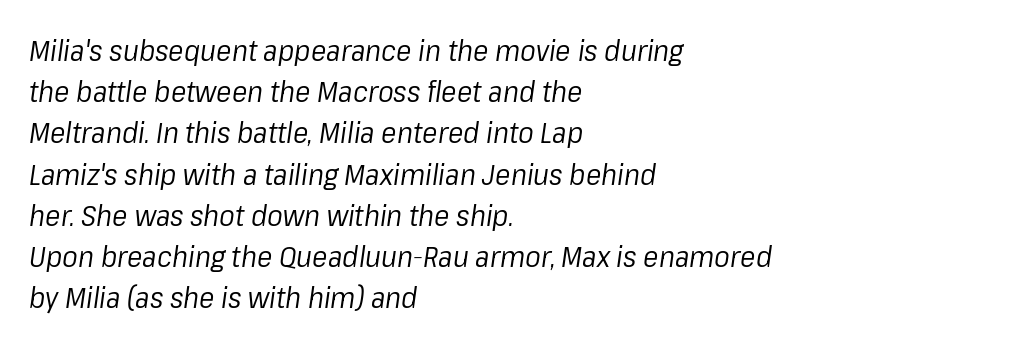
The image shows 29 px regular-weight type, italic (leaning right); set left-aligned, normal line spacing (1.42x), normal letter spacing, not underlined; low stroke contrast and a medium x-height.
